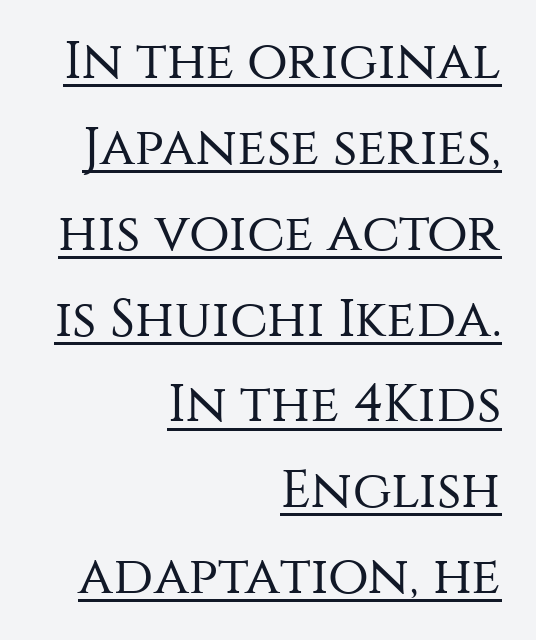
{"serif": "no", "italic": "no", "bold": "no", "weight": "regular", "width": "normal", "stroke_contrast": "medium", "x_height": "large", "monospaced": "no", "underline": "yes", "align": "right", "line_spacing": "normal", "line_spacing_ratio": 1.62, "letter_spacing": "normal", "letter_spacing_em": 0.0, "glyph_px": 53}
